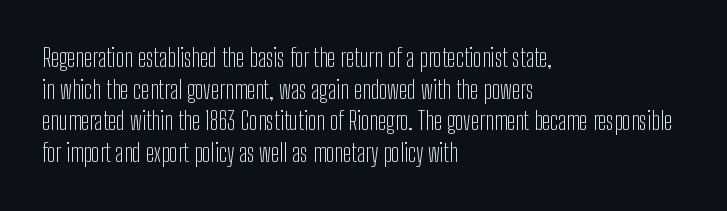
The image shows 25 px text type, upright; set left-aligned, normal line spacing (1.27x), normal letter spacing, not underlined.
